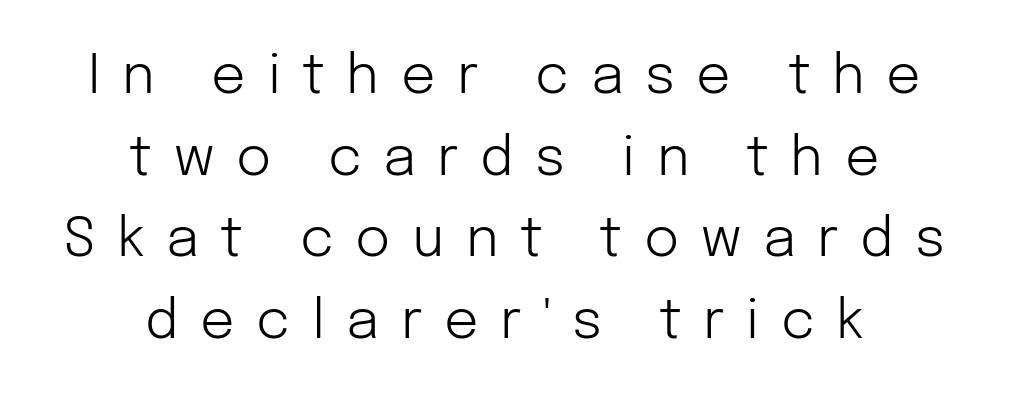
The image shows 54 px light sans-serif type, upright; set centered, normal line spacing (1.51x), unusually wide letter spacing (+0.4 em), not underlined; low stroke contrast and a medium x-height.
